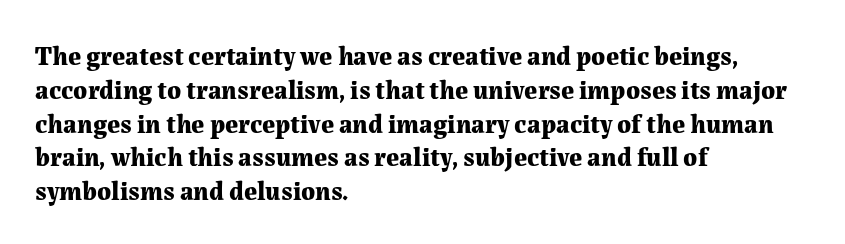
Q: Is the text bold? A: Yes.
Q: Is the text italic (slanted)? A: No, it is upright.
Q: Is the text underlined? A: No.
Q: How is the paragraph aligned? A: Left-aligned.
Q: Is the spacing between letters normal or unusually wide? A: Normal.
Q: Is the spacing between lines tight, normal or loose? A: Normal.
